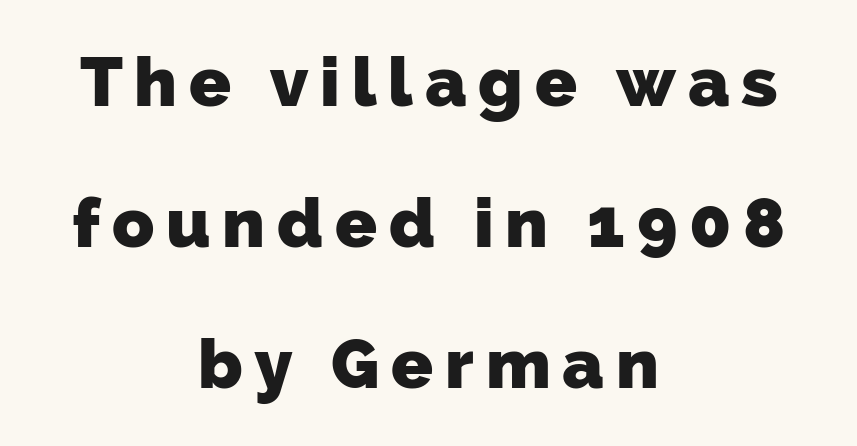
The image shows 69 px heavy sans-serif type; set centered, loose line spacing (2.04x), not underlined; low stroke contrast and a medium x-height.
